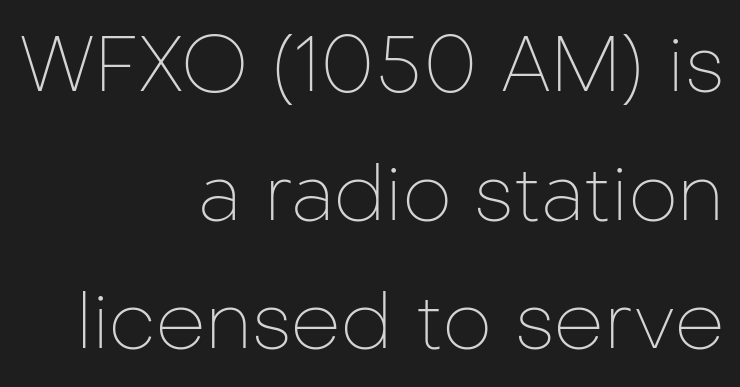
Check where the strokes stop: nothing finishes them off — pure sans. Leading matches the norm, producing a regular column. This is the regular roman posture of the typeface. Beneath every word, the page is bare. In CSS terms this would be text-align: right.
